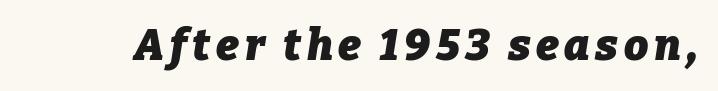
The image shows 43 px heavy type, italic (leaning right); set not underlined; low stroke contrast and a medium x-height.
